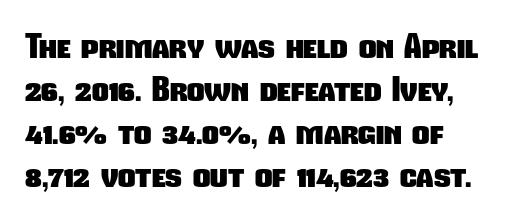
{"serif": "no", "bold": "yes", "weight": "heavy", "width": "condensed", "stroke_contrast": "low", "x_height": "medium", "monospaced": "no", "underline": "no", "align": "left", "line_spacing": "normal", "line_spacing_ratio": 1.26, "letter_spacing": "normal", "letter_spacing_em": 0.0, "glyph_px": 34}
